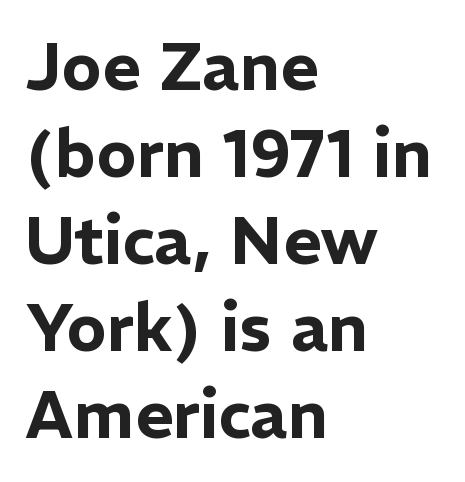
Q: Is the text italic (slanted)? A: No, it is upright.
Q: Is the typeface a serif or a sans-serif typeface? A: Sans-serif.
Q: Is the text underlined? A: No.
Q: How is the paragraph aligned? A: Left-aligned.
Q: Is the spacing between letters normal or unusually wide? A: Normal.
Q: Is the spacing between lines tight, normal or loose? A: Normal.
Q: Width (condensed, normal, or wide)? A: Normal.
Q: Stroke contrast? A: Low.
Q: x-height? A: Medium.
Q: Monospaced? A: No.
